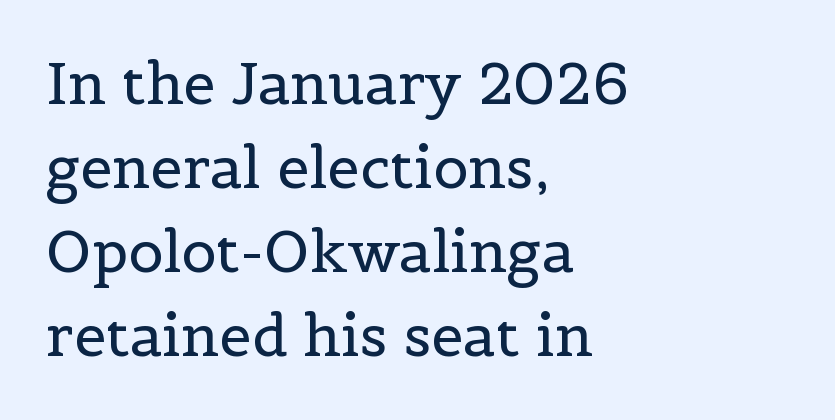
The image shows 58 px regular-weight serif type, upright; set left-aligned, normal line spacing (1.45x), normal letter spacing, not underlined; a medium x-height.
